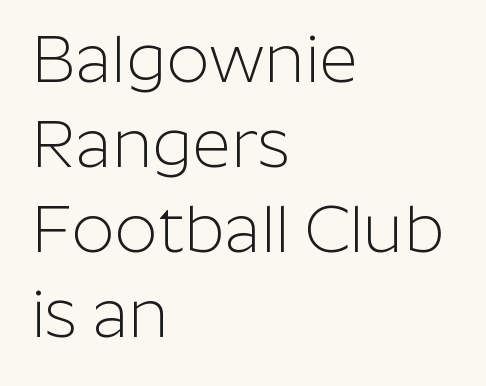
Q: Is the text bold? A: No.
Q: Is the text italic (slanted)? A: No, it is upright.
Q: Is the typeface a serif or a sans-serif typeface? A: Sans-serif.
Q: Is the text underlined? A: No.
Q: How is the paragraph aligned? A: Left-aligned.
Q: Is the spacing between letters normal or unusually wide? A: Normal.
Q: Is the spacing between lines tight, normal or loose? A: Normal.
Q: Width (condensed, normal, or wide)? A: Normal.
Q: Stroke contrast? A: Low.
Q: x-height? A: Medium.
Q: Monospaced? A: No.
